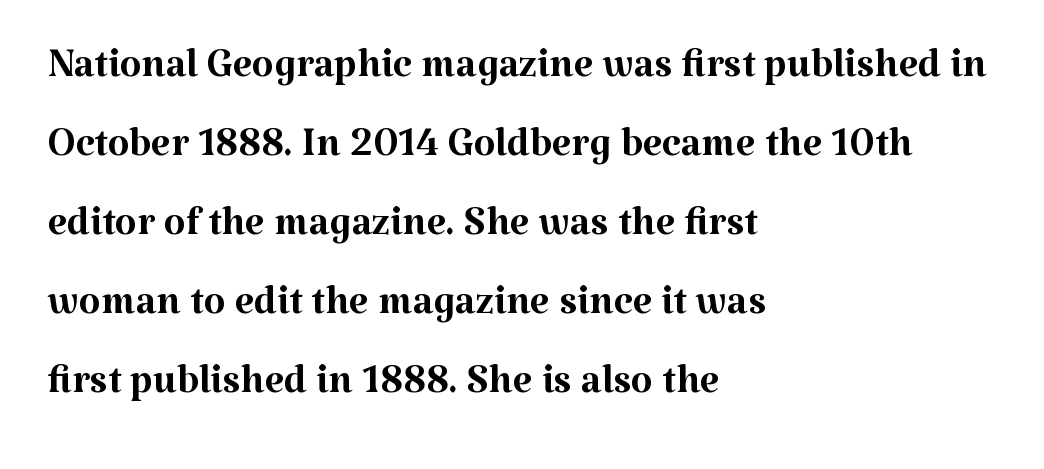
Q: Is the text bold? A: No.
Q: Is the text italic (slanted)? A: No, it is upright.
Q: Is the typeface a serif or a sans-serif typeface? A: Serif.
Q: Is the text underlined? A: No.
Q: How is the paragraph aligned? A: Left-aligned.
Q: Is the spacing between letters normal or unusually wide? A: Normal.
Q: Is the spacing between lines tight, normal or loose? A: Normal.
Q: Width (condensed, normal, or wide)? A: Normal.
Q: Stroke contrast? A: Medium.
Q: x-height? A: Medium.
Q: Monospaced? A: No.
